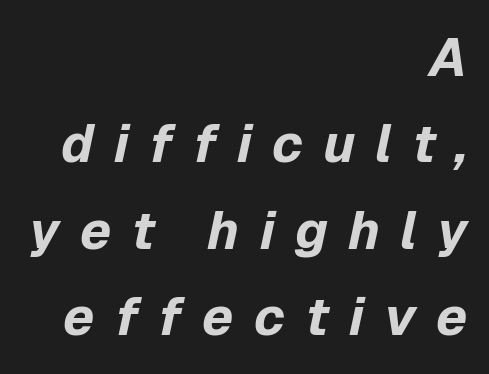
The image shows 53 px bold type, italic (leaning right); set right-aligned, normal line spacing (1.63x), unusually wide letter spacing (+0.38 em), not underlined; low stroke contrast and a medium x-height.
